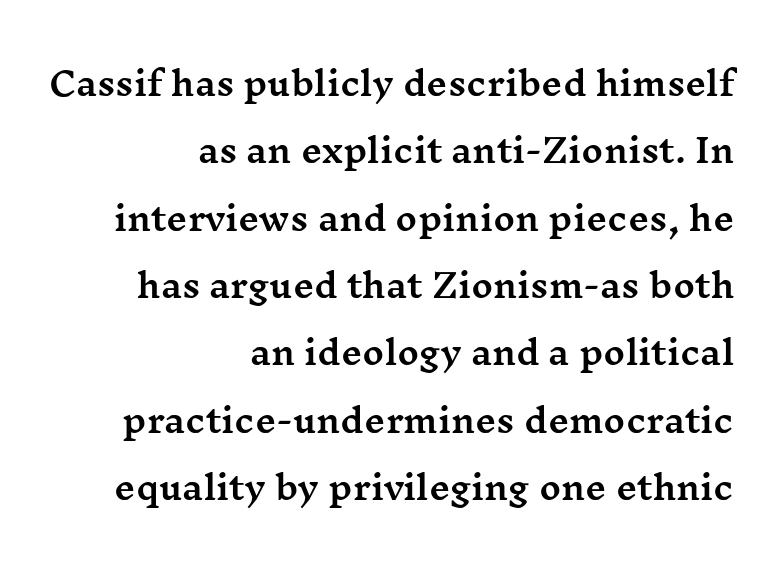
Classification — serif. Characters follow at the spacing the type designer built in. Line ends are locked; line starts wander. Is this a fixed-width face? No — the glyphs have proportional, varying widths. Rule under the text: the space is simply empty.
